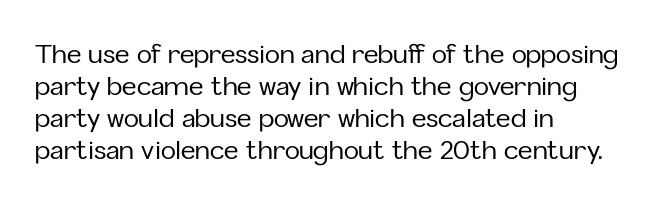
{"italic": "no", "underline": "no", "align": "left", "line_spacing": "normal", "line_spacing_ratio": 1.28, "letter_spacing": "normal", "letter_spacing_em": 0.0, "glyph_px": 25}
